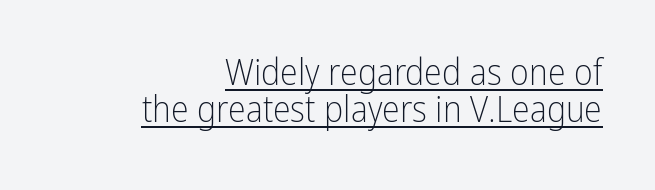
The image shows 36 px light, condensed sans-serif type, upright; set right-aligned, tight line spacing (1.04x), normal letter spacing, underlined; low stroke contrast and a medium x-height.
